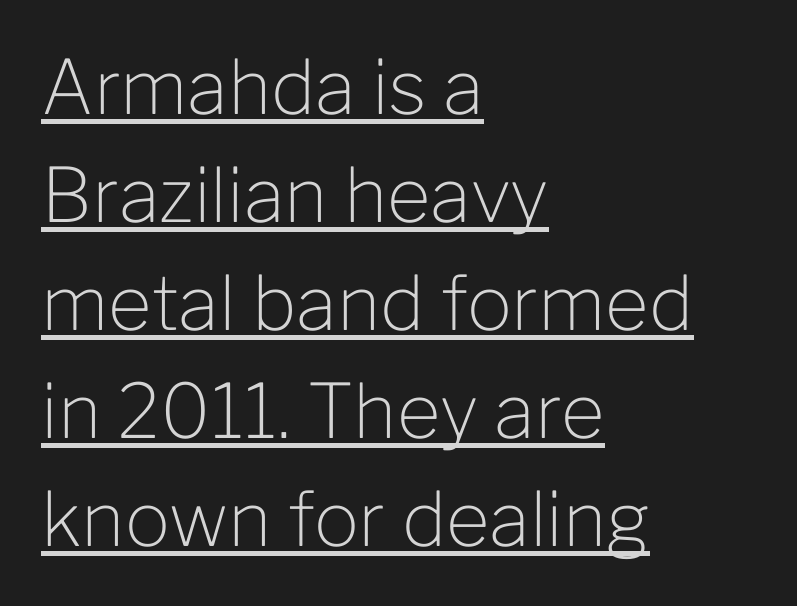
The face used here is rendered with its standard letterfit. Posture: upright roman. These lines are rendered in a variable-pitch font. Summary of weight: not heavy and not bold. The vertical gap from one line to the next is medium.
